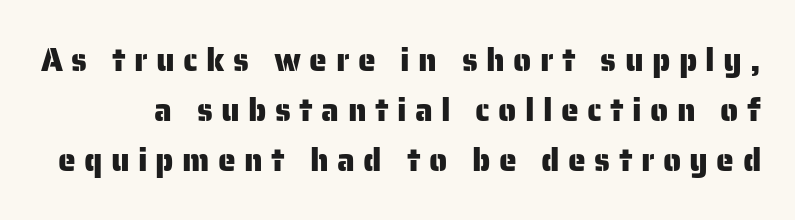
This sample uses expanded letter spacing, leaving extra air between glyphs. One glance says typical: line gaps are just what's usual. The lettering stays uniformly vertical, giving the passage a roman look. Is this a sans? Yes — the strokes have no serifs.
